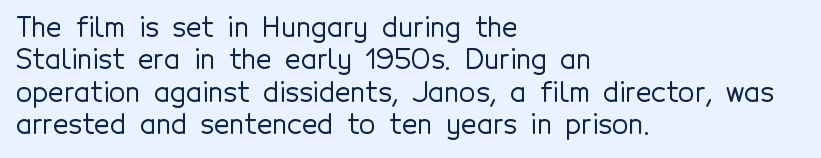
The image shows 27 px text type, upright; set left-aligned, line spacing 1.2x, normal letter spacing, not underlined.
